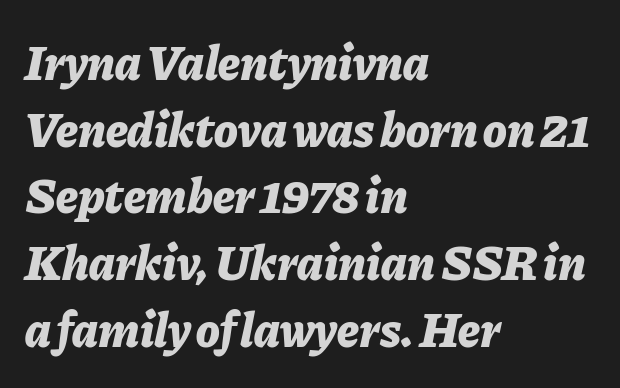
{"italic": "yes", "lean": "right", "slant_degrees": 11, "bold": "yes", "weight": "bold", "width": "normal", "stroke_contrast": "low", "x_height": "medium", "monospaced": "no", "underline": "no", "align": "left", "line_spacing": "normal", "line_spacing_ratio": 1.36, "letter_spacing": "normal", "letter_spacing_em": 0.0, "glyph_px": 49}
